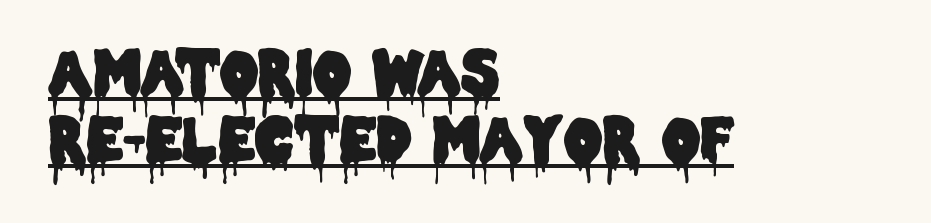
Q: Is the text italic (slanted)? A: No, it is upright.
Q: Is the typeface a serif or a sans-serif typeface? A: Sans-serif.
Q: Is the text underlined? A: Yes.
Q: How is the paragraph aligned? A: Left-aligned.
Q: Is the spacing between letters normal or unusually wide? A: Normal.
Q: Is the spacing between lines tight, normal or loose? A: Tight.
Q: Width (condensed, normal, or wide)? A: Condensed.
Q: Stroke contrast? A: Low.
Q: x-height? A: Large.
Q: Monospaced? A: No.
